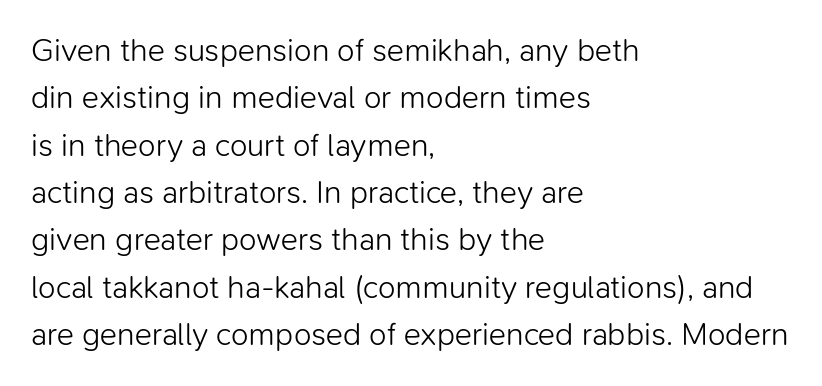
Look at the tracking — it's just the regular setting, nothing added. It's the straight-up-and-down kind of type. Alignment: flush left. Only glyphs here, with clear space below each row. Stems here are at most as thick as an everyday book face. The rows are spaced the way most documents space them.
